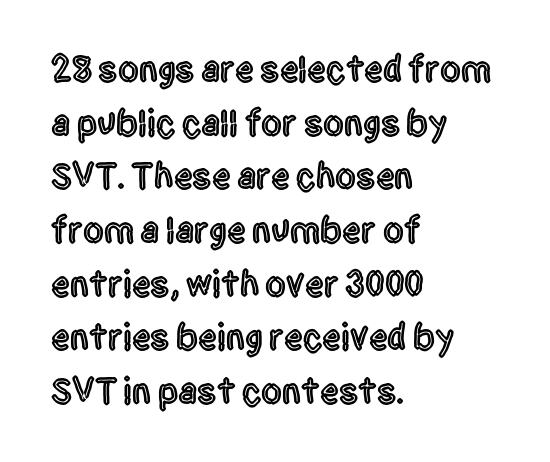
Q: Is the text italic (slanted)? A: No, it is upright.
Q: Is the typeface a serif or a sans-serif typeface? A: Sans-serif.
Q: Is the text underlined? A: No.
Q: How is the paragraph aligned? A: Left-aligned.
Q: Is the spacing between letters normal or unusually wide? A: Normal.
Q: Is the spacing between lines tight, normal or loose? A: Normal.
Q: Width (condensed, normal, or wide)? A: Condensed.
Q: x-height? A: Large.
Q: Monospaced? A: No.
